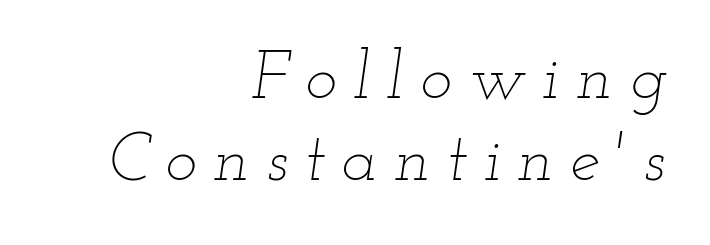
The font is comparable to plain body text, perhaps lighter. A student would call this right alignment; a typographer would say flush right, rag left. The tracking reads as deliberately expanded to a designer's eye. Observe the lean: these are italic letterforms.
